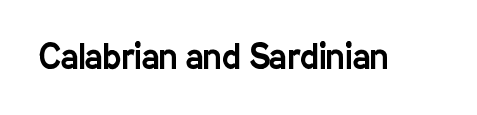
Q: Is the text italic (slanted)? A: No, it is upright.
Q: Is the typeface a serif or a sans-serif typeface? A: Sans-serif.
Q: Is the text underlined? A: No.
Q: Is the spacing between letters normal or unusually wide? A: Normal.
Q: Width (condensed, normal, or wide)? A: Condensed.
Q: Stroke contrast? A: Low.
Q: x-height? A: Medium.
Q: Monospaced? A: No.
